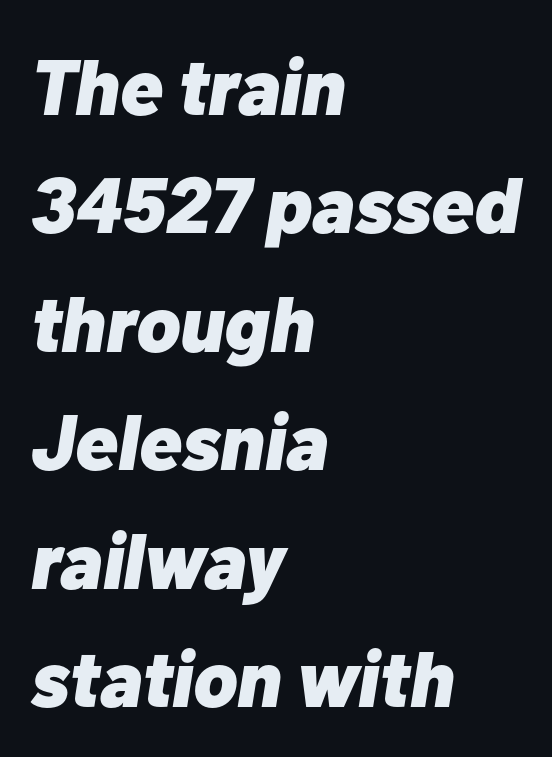
Q: Is the text bold? A: Yes.
Q: Is the text italic (slanted)? A: Yes, it leans right by about 10 degrees.
Q: Is the text underlined? A: No.
Q: How is the paragraph aligned? A: Left-aligned.
Q: Is the spacing between letters normal or unusually wide? A: Normal.
Q: Is the spacing between lines tight, normal or loose? A: Normal.
Q: Width (condensed, normal, or wide)? A: Normal.
Q: Stroke contrast? A: Low.
Q: x-height? A: Medium.
Q: Monospaced? A: No.
